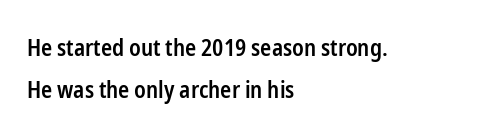
The image shows 23 px text type, upright; set left-aligned, line spacing 1.82x, normal letter spacing, not underlined.
